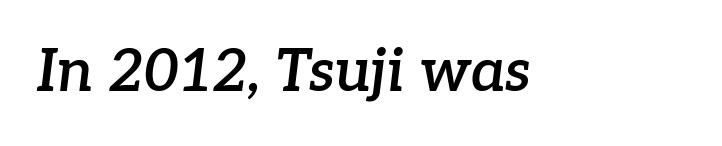
Q: Is the text bold? A: Semi-bold.
Q: Is the text italic (slanted)? A: Yes, it leans right by about 7 degrees.
Q: Is the typeface a serif or a sans-serif typeface? A: Serif.
Q: Is the text underlined? A: No.
Q: Is the spacing between letters normal or unusually wide? A: Normal.
Q: Width (condensed, normal, or wide)? A: Normal.
Q: Stroke contrast? A: Low.
Q: x-height? A: Medium.
Q: Monospaced? A: No.
